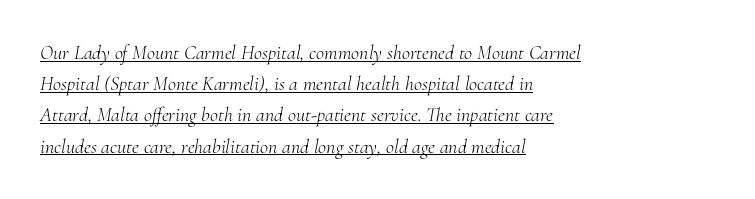
Q: Is the text bold? A: No.
Q: Is the text italic (slanted)? A: Yes, it leans right by about 10 degrees.
Q: Is the text underlined? A: Yes.
Q: How is the paragraph aligned? A: Left-aligned.
Q: Is the spacing between letters normal or unusually wide? A: Normal.
Q: Is the spacing between lines tight, normal or loose? A: Normal.
